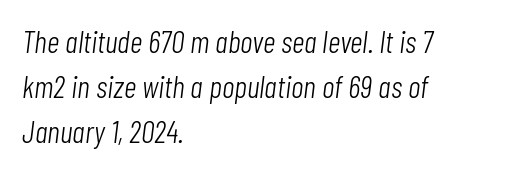
The image shows 31 px light, condensed type, italic (leaning right); set left-aligned, normal line spacing (1.45x), normal letter spacing, not underlined; low stroke contrast and a medium x-height.
